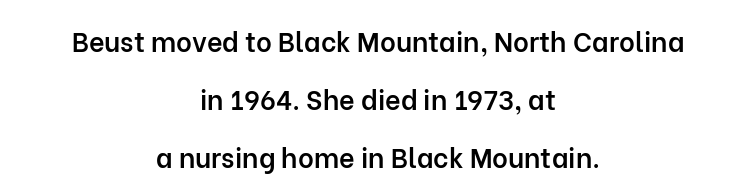
Q: Is the text bold? A: Semi-bold.
Q: Is the text italic (slanted)? A: No, it is upright.
Q: Is the text underlined? A: No.
Q: How is the paragraph aligned? A: Centered.
Q: Is the spacing between letters normal or unusually wide? A: Normal.
Q: Is the spacing between lines tight, normal or loose? A: Loose.
